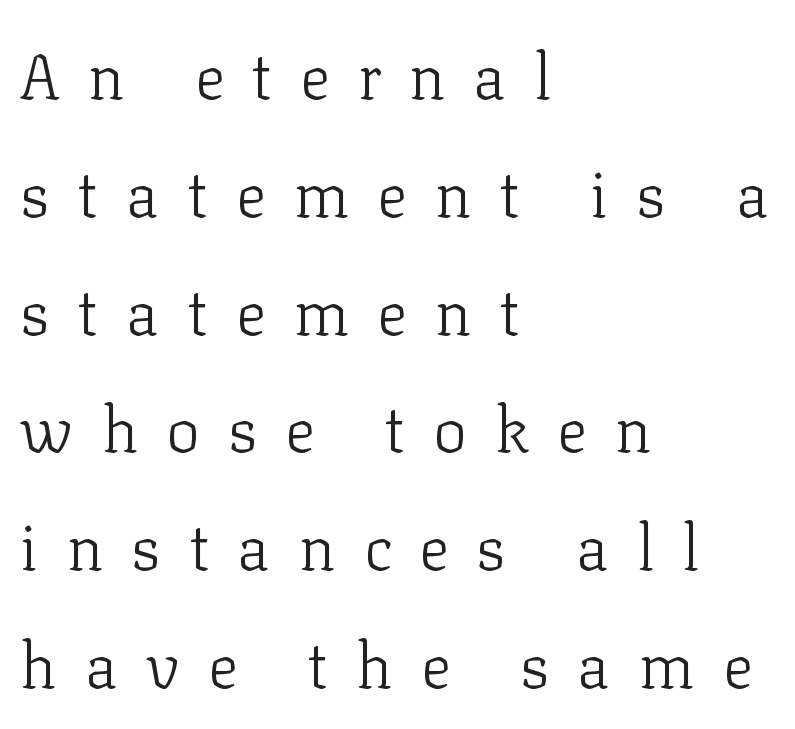
{"serif": "yes", "italic": "no", "bold": "no", "weight": "light", "width": "normal", "stroke_contrast": "low", "x_height": "medium", "monospaced": "no", "underline": "no", "align": "left", "line_spacing_ratio": 1.87, "letter_spacing": "wide", "letter_spacing_em": 0.44, "glyph_px": 63}
